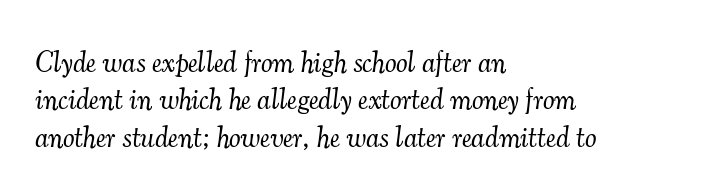
The image shows 29 px light serif type, italic (leaning right); set left-aligned, normal line spacing (1.29x), normal letter spacing, not underlined; medium stroke contrast and a small x-height.
